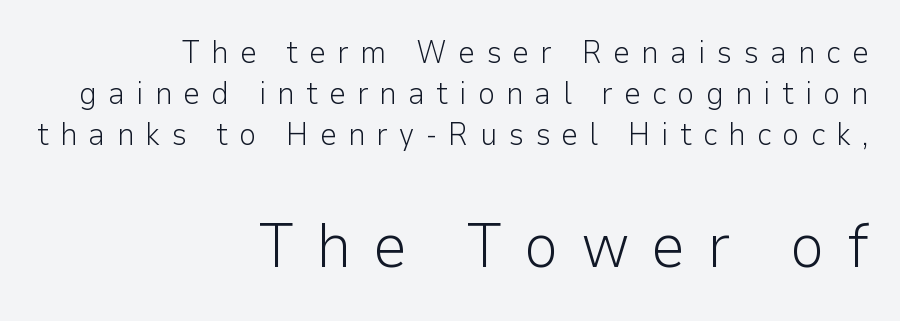
The image shows 62 px light sans-serif type, upright; set right-aligned, normal line spacing (1.33x), unusually wide letter spacing (+0.35 em), not underlined; the second (bottom) block is 2.0x larger; low stroke contrast and a medium x-height.
